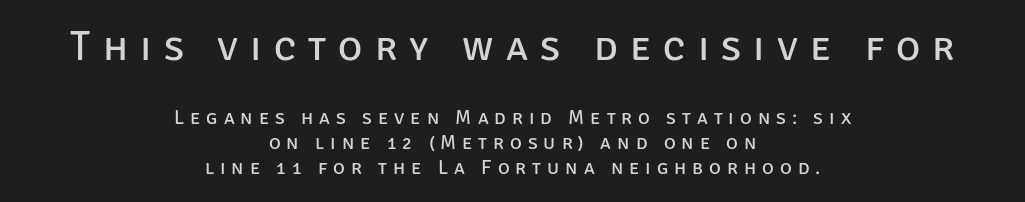
The image shows 41 px regular-weight sans-serif type, upright; set centered, normal line spacing (1.25x), unusually wide letter spacing (+0.3 em), not underlined; the first (top) block is 2.05x larger; low stroke contrast and a large x-height.
